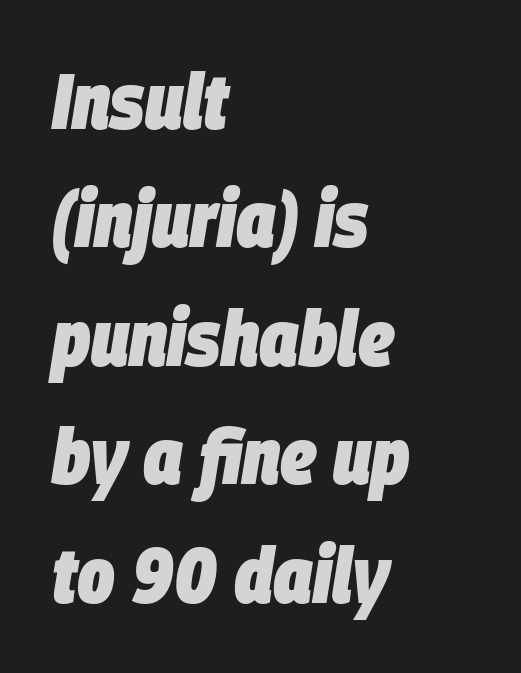
{"italic": "yes", "lean": "right", "slant_degrees": 9, "bold": "yes", "weight": "heavy", "width": "condensed", "stroke_contrast": "low", "x_height": "large", "monospaced": "no", "underline": "no", "align": "left", "line_spacing": "normal", "line_spacing_ratio": 1.5, "letter_spacing": "normal", "letter_spacing_em": 0.0, "glyph_px": 79}
